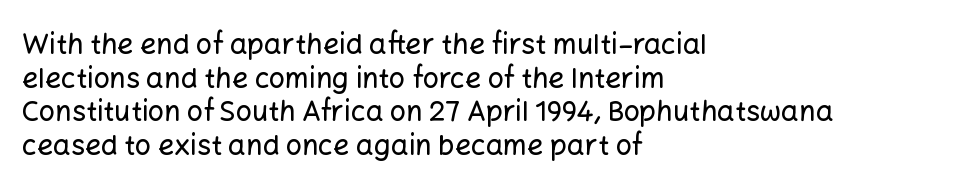
You could call the tracking neutral — neither tight nor loose. Each letter keeps its own natural width here, so spacing adapts to shape. The lettering holds an erect, upright posture throughout. Each row of text sits above clean, open space. Regarding serifs, this sample does without them. A classic flush-left, rag-right setting is used for this passage.
